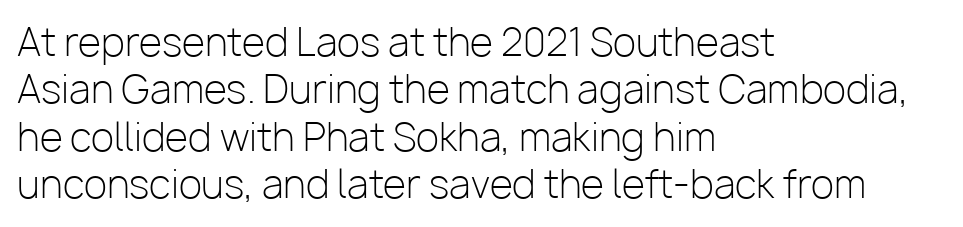
The image shows 38 px light sans-serif type, upright; set left-aligned, normal line spacing (1.25x), normal letter spacing, not underlined; low stroke contrast and a medium x-height.
